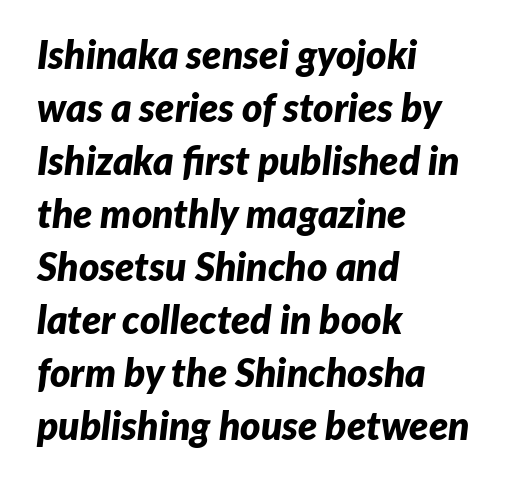
{"italic": "yes", "lean": "right", "slant_degrees": 7, "bold": "yes", "weight": "bold", "width": "normal", "stroke_contrast": "low", "x_height": "medium", "monospaced": "no", "underline": "no", "align": "left", "line_spacing": "normal", "line_spacing_ratio": 1.36, "letter_spacing": "normal", "letter_spacing_em": 0.0, "glyph_px": 39}
